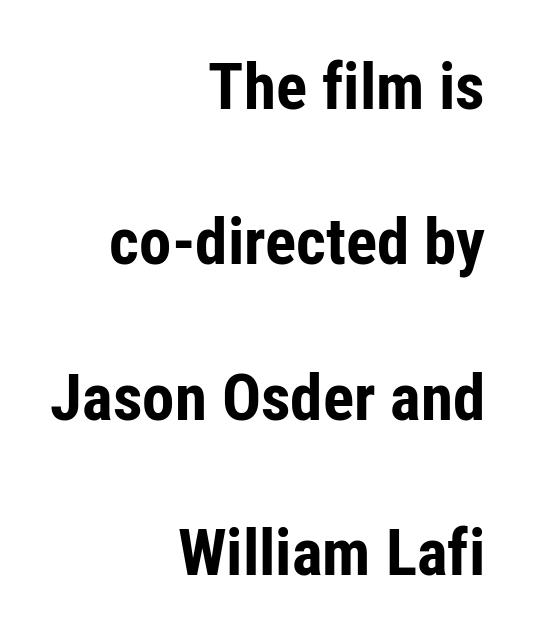
The image shows 65 px bold, condensed sans-serif type, upright; set right-aligned, loose line spacing (2.39x), normal letter spacing, not underlined; low stroke contrast and a medium x-height.
